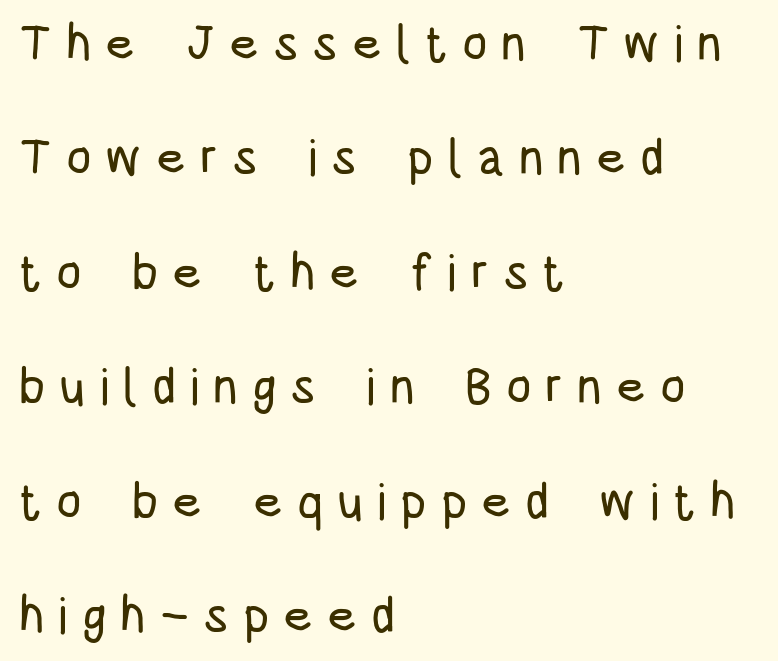
The image shows 50 px condensed sans-serif type, upright; set left-aligned, loose line spacing (2.29x), unusually wide letter spacing (+0.28 em), not underlined; low stroke contrast and a large x-height.
